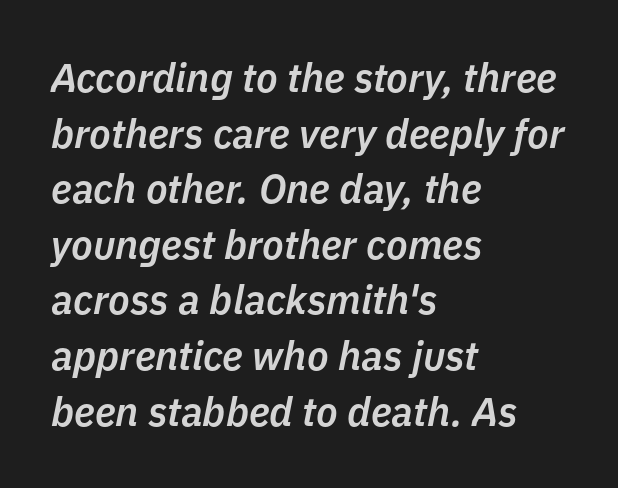
The image shows 40 px semibold type, italic (leaning right); set left-aligned, normal line spacing (1.39x), normal letter spacing, not underlined; low stroke contrast and a medium x-height.
